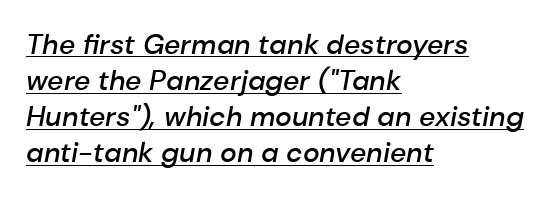
Do the characters align in a grid? No, the font is proportional. What stands out about the letter spacing? Nothing — it is the standard amount. Honestly, the underline is the first thing you notice here. There's an unmistakable incline to the writing here. Vertically, the passage feels balanced, rows spaced as you'd expect. A somewhat darkened texture: the type is semibold rather than bold.
